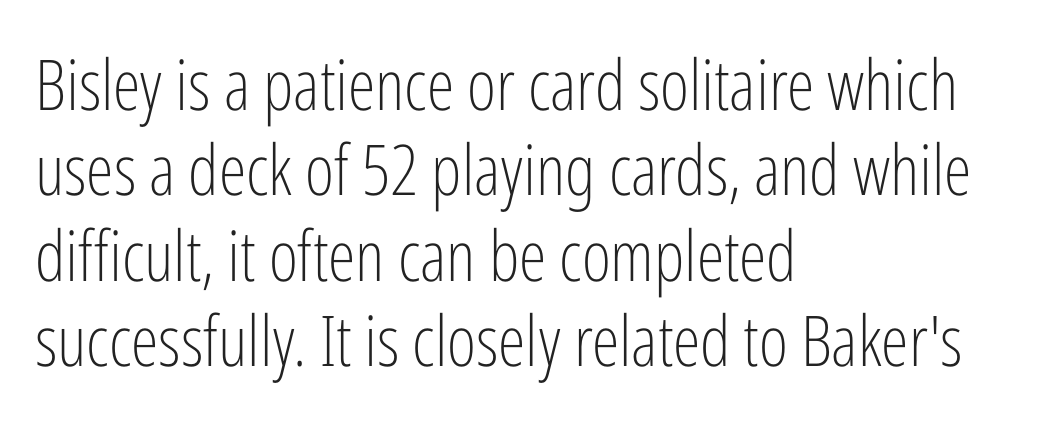
{"serif": "no", "italic": "no", "bold": "no", "weight": "light", "width": "condensed", "stroke_contrast": "low", "x_height": "medium", "monospaced": "no", "underline": "no", "align": "left", "line_spacing_ratio": 1.22, "letter_spacing": "normal", "letter_spacing_em": 0.0, "glyph_px": 70}
